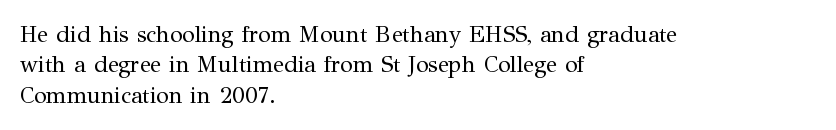
{"italic": "no", "bold": "no", "underline": "no", "align": "left", "line_spacing": "normal", "line_spacing_ratio": 1.32, "letter_spacing": "normal", "letter_spacing_em": 0.0, "glyph_px": 23}
